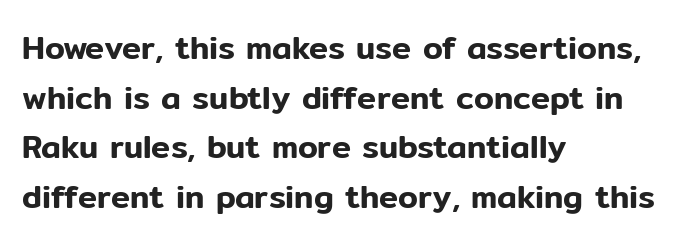
Q: Is the text italic (slanted)? A: No, it is upright.
Q: Is the typeface a serif or a sans-serif typeface? A: Sans-serif.
Q: Is the text underlined? A: No.
Q: How is the paragraph aligned? A: Left-aligned.
Q: Is the spacing between letters normal or unusually wide? A: Normal.
Q: Is the spacing between lines tight, normal or loose? A: Normal.
Q: Width (condensed, normal, or wide)? A: Normal.
Q: Stroke contrast? A: Low.
Q: x-height? A: Medium.
Q: Monospaced? A: No.
